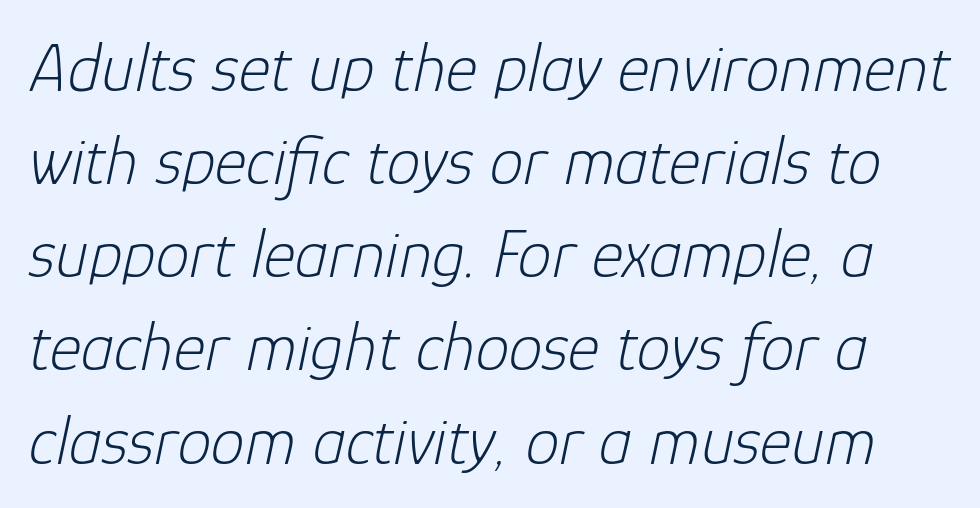
Q: Is the text bold? A: No.
Q: Is the text italic (slanted)? A: Yes, it leans right by about 12 degrees.
Q: Is the text underlined? A: No.
Q: Is the spacing between letters normal or unusually wide? A: Normal.
Q: Is the spacing between lines tight, normal or loose? A: Normal.
Q: Width (condensed, normal, or wide)? A: Normal.
Q: Stroke contrast? A: Low.
Q: x-height? A: Medium.
Q: Monospaced? A: No.
